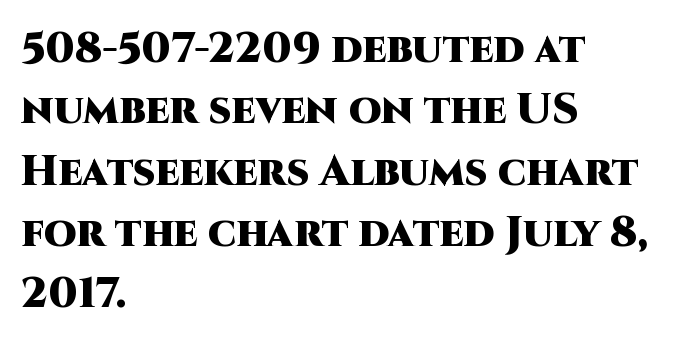
Q: Is the text bold? A: Yes.
Q: Is the text italic (slanted)? A: No, it is upright.
Q: Is the typeface a serif or a sans-serif typeface? A: Sans-serif.
Q: Is the text underlined? A: No.
Q: How is the paragraph aligned? A: Left-aligned.
Q: Is the spacing between letters normal or unusually wide? A: Normal.
Q: Is the spacing between lines tight, normal or loose? A: Normal.
Q: Width (condensed, normal, or wide)? A: Normal.
Q: Stroke contrast? A: High.
Q: x-height? A: Large.
Q: Monospaced? A: No.
